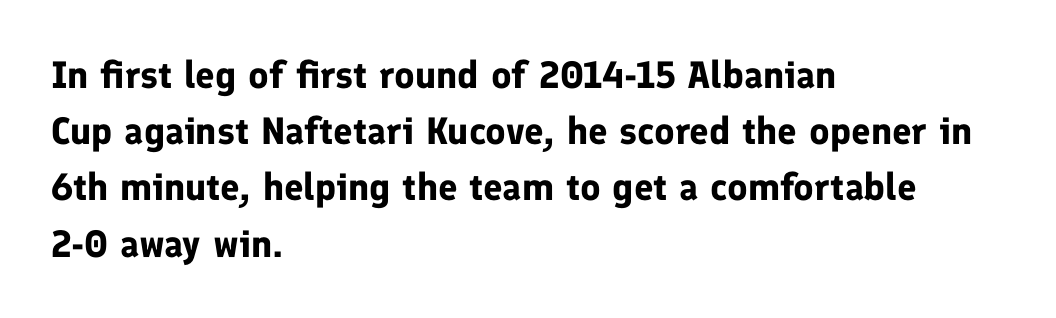
Q: Is the text bold? A: Yes.
Q: Is the text italic (slanted)? A: No, it is upright.
Q: Is the typeface a serif or a sans-serif typeface? A: Sans-serif.
Q: Is the text underlined? A: No.
Q: How is the paragraph aligned? A: Left-aligned.
Q: Is the spacing between letters normal or unusually wide? A: Normal.
Q: Is the spacing between lines tight, normal or loose? A: Normal.
Q: Width (condensed, normal, or wide)? A: Normal.
Q: Stroke contrast? A: Low.
Q: x-height? A: Medium.
Q: Monospaced? A: No.
